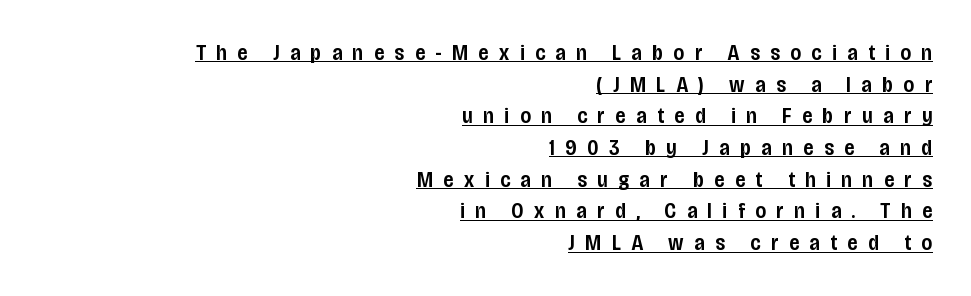
Q: Is the text bold? A: Semi-bold.
Q: Is the text italic (slanted)? A: No, it is upright.
Q: Is the text underlined? A: Yes.
Q: How is the paragraph aligned? A: Right-aligned.
Q: Is the spacing between letters normal or unusually wide? A: Unusually wide.
Q: Is the spacing between lines tight, normal or loose? A: Normal.
